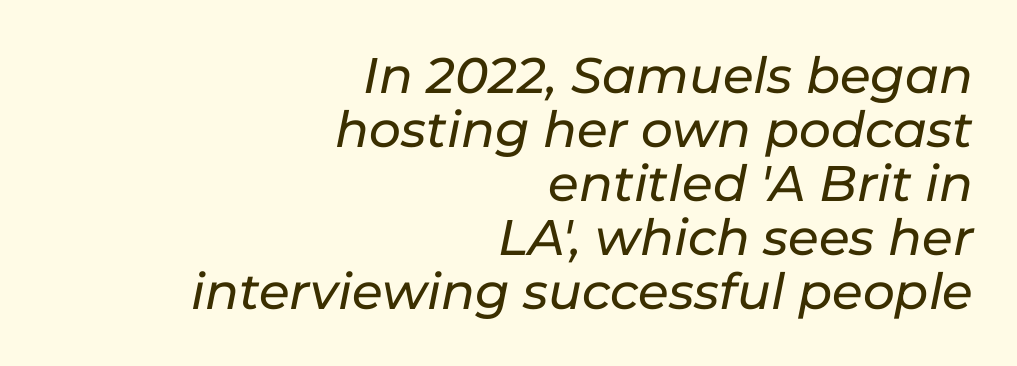
Looks like regular typesetting: each glyph gets only the width it needs. Anything drawn beneath the words? Only blank space. Regarding leading, the lines here are crowded together. The paragraph shown leans on its right margin. The passage shown leans; its letterforms are oblique.
